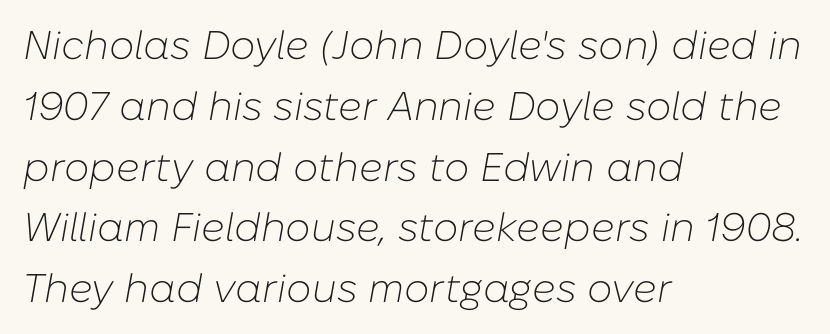
Caption: face not bold, strokes unweighted. The face used here has a pronounced slope to its letters. This rendering uses left alignment, leaving the right contour irregular. Default kerning and tracking; the words read as compact shapes.
